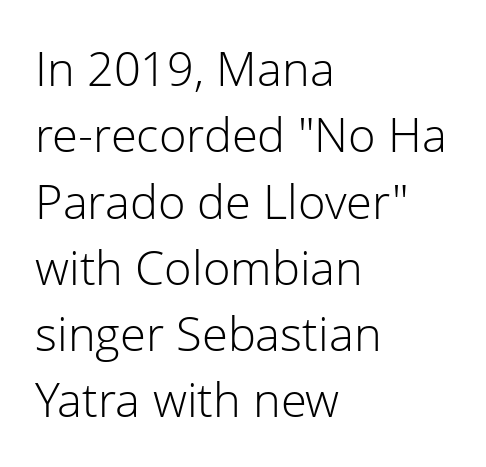
{"serif": "no", "italic": "no", "bold": "no", "weight": "light", "width": "normal", "stroke_contrast": "low", "x_height": "medium", "monospaced": "no", "underline": "no", "align": "left", "line_spacing": "normal", "line_spacing_ratio": 1.41, "letter_spacing": "normal", "letter_spacing_em": 0.0, "glyph_px": 47}
